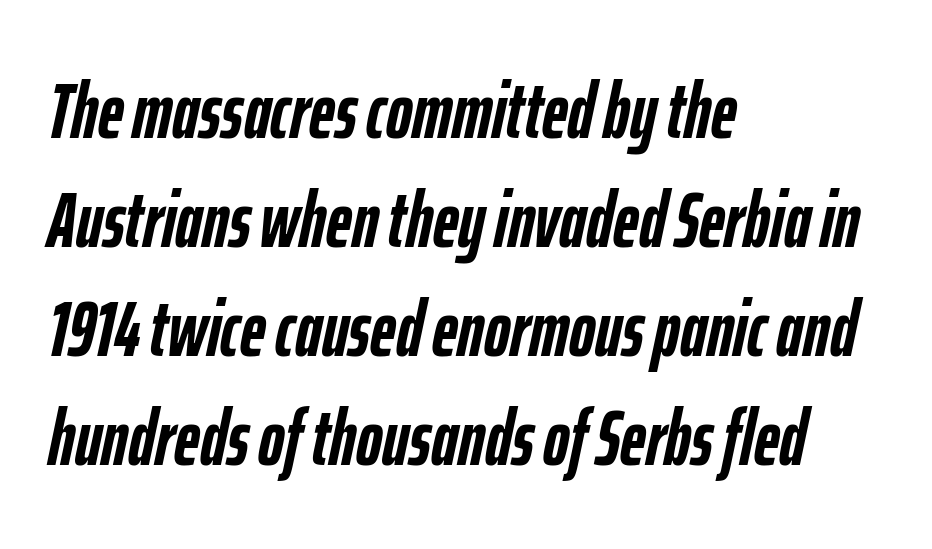
{"italic": "yes", "lean": "right", "slant_degrees": 12, "bold": "yes", "weight": "semibold", "width": "condensed", "stroke_contrast": "low", "x_height": "medium", "monospaced": "no", "underline": "no", "align": "left", "line_spacing": "normal", "line_spacing_ratio": 1.38, "letter_spacing": "normal", "letter_spacing_em": 0.0, "glyph_px": 79}
